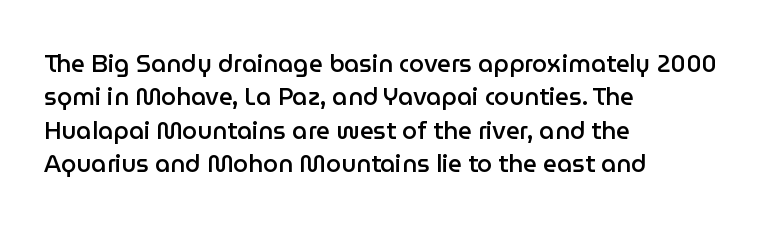
The image shows 24 px text type, upright; set left-aligned, normal line spacing (1.39x), normal letter spacing, not underlined.
